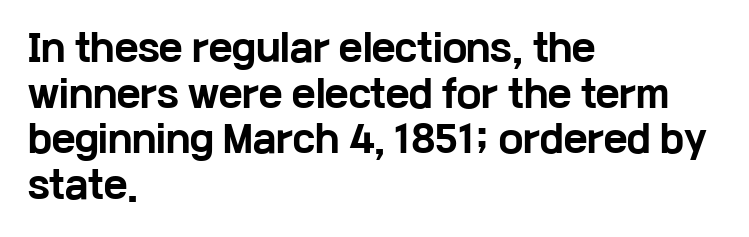
Rule under the text: the space is simply empty. I'd describe the lettering as bold — thick and assertive. The rag falls on the right side of this text block. Tall strokes in this sample are plumb rather than angled. Nothing unusual about the tracking: characters are spaced as the font intends. Reading down the column, the eye jumps a familiar distance to each next line.
